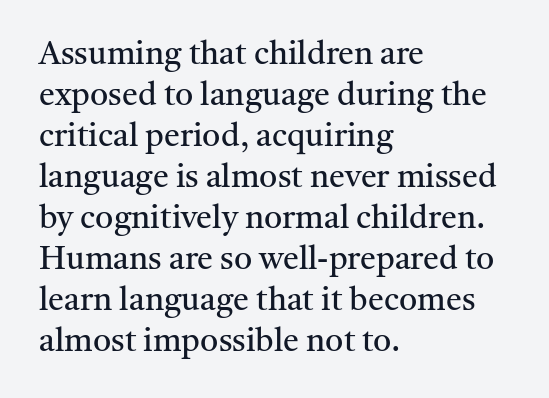
A normal amount of white space separates one row of letters from the next. You could not count columns in this text — the font is proportionally spaced. The passage shown is not bold in any degree. Default kerning and tracking; the words read as compact shapes. Look at the bottom of the vertical strokes: they flare into serifs here. Unmarked baselines from the first word to the last.
